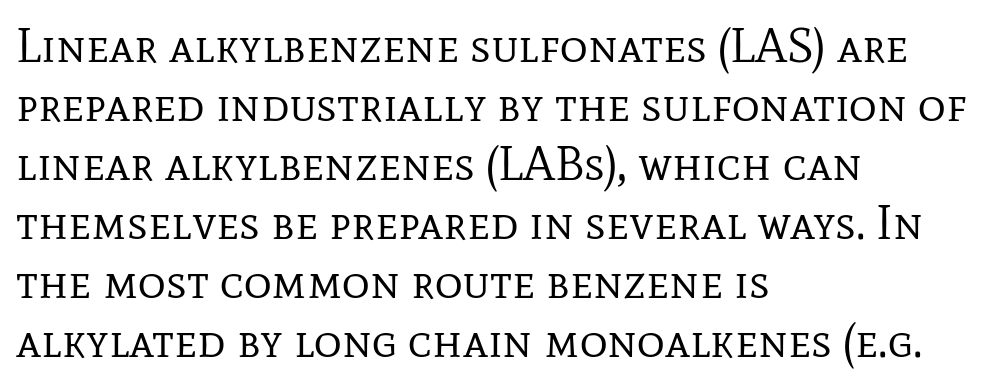
The image shows 48 px regular-weight serif type, upright; set left-aligned, line spacing 1.23x, normal letter spacing, not underlined; low stroke contrast and a medium x-height.
